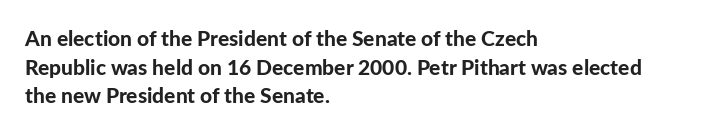
Notice how descenders clear the ascenders below comfortably — that's standard leading. Clear beneath every line of the passage. These lines are set flush left with a ragged right edge. The type sits square on the baseline with zero lean. Each word holds together tightly as a unit, with standard inter-letter gaps.
